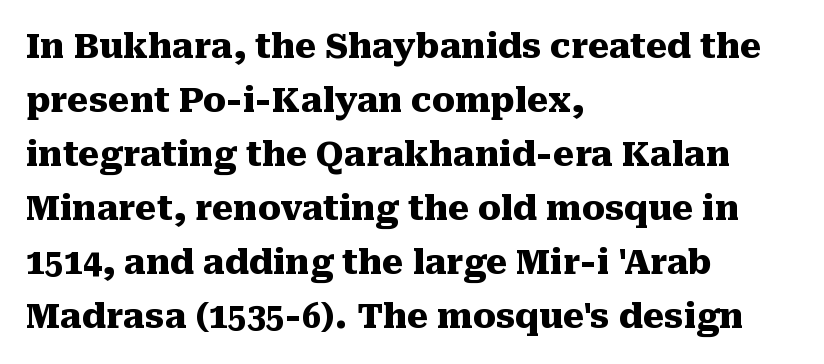
The image shows 34 px heavy serif type, upright; set left-aligned, normal line spacing (1.59x), normal letter spacing, not underlined; medium stroke contrast and a medium x-height.
